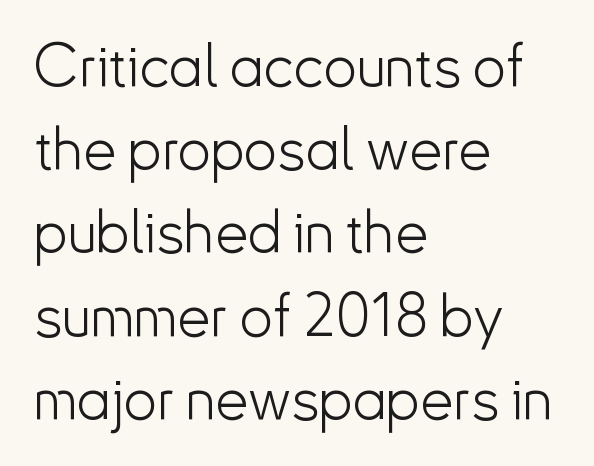
Vertical spacing — default. The line texture is even and compact thanks to regular tracking. You can tell it's not italic because the verticals are truly vertical. Do the characters align in a grid? No, the font is proportional. This reads as an unemphasized weight, regular at the heaviest.
